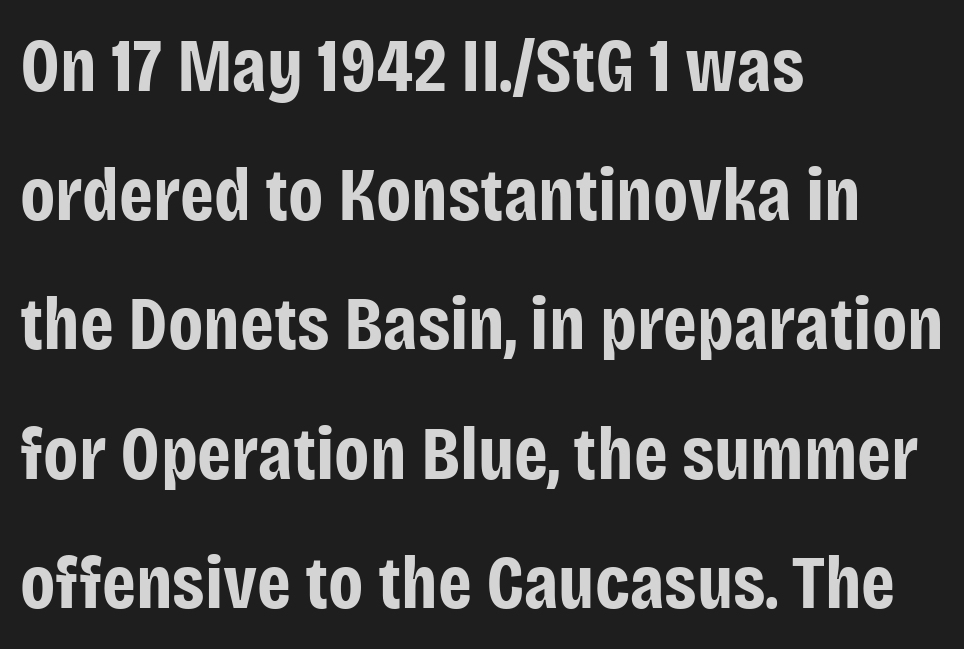
{"serif": "no", "italic": "no", "bold": "yes", "weight": "bold", "width": "condensed", "stroke_contrast": "low", "x_height": "large", "monospaced": "no", "underline": "no", "align": "left", "line_spacing": "normal", "line_spacing_ratio": 1.7, "letter_spacing": "normal", "letter_spacing_em": 0.0, "glyph_px": 76}
